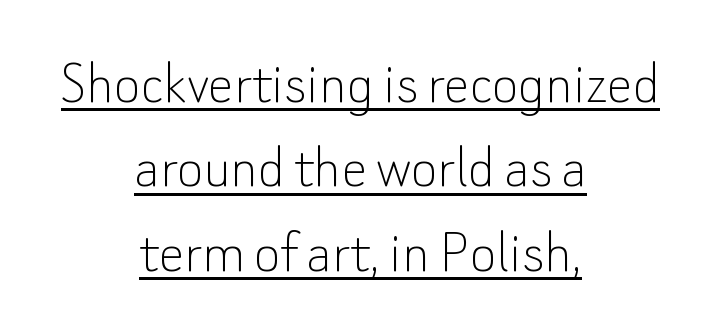
Q: Is the text bold? A: No.
Q: Is the text italic (slanted)? A: No, it is upright.
Q: Is the typeface a serif or a sans-serif typeface? A: Sans-serif.
Q: Is the text underlined? A: Yes.
Q: How is the paragraph aligned? A: Centered.
Q: Is the spacing between letters normal or unusually wide? A: Normal.
Q: Is the spacing between lines tight, normal or loose? A: Normal.
Q: Width (condensed, normal, or wide)? A: Normal.
Q: Stroke contrast? A: Low.
Q: x-height? A: Small.
Q: Monospaced? A: No.
